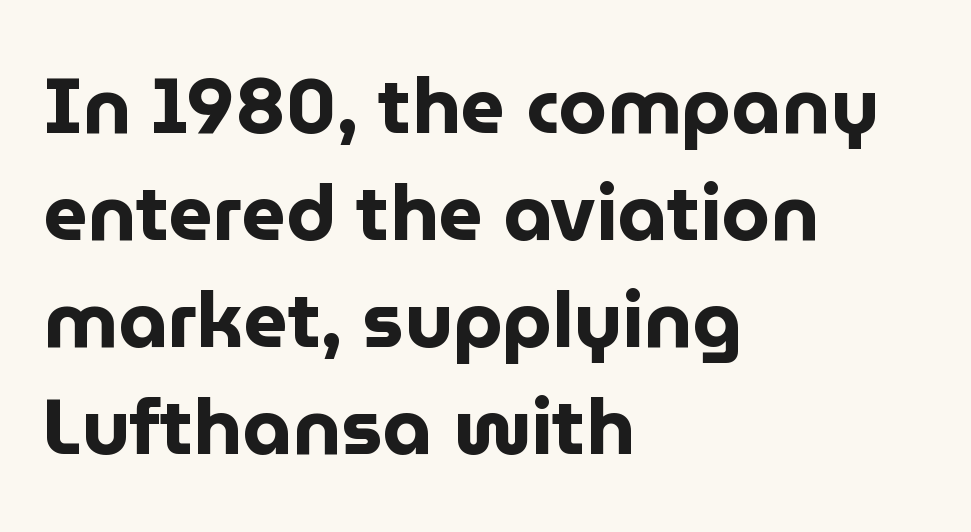
{"serif": "no", "italic": "no", "bold": "yes", "weight": "bold", "width": "normal", "stroke_contrast": "low", "x_height": "medium", "monospaced": "no", "underline": "no", "align": "left", "line_spacing": "normal", "line_spacing_ratio": 1.37, "letter_spacing": "normal", "letter_spacing_em": 0.0, "glyph_px": 78}
